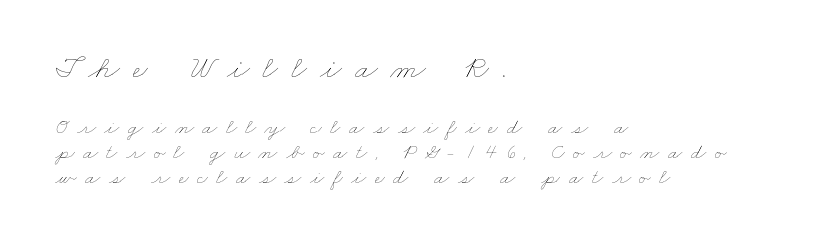
Descender tails drop into unmarked territory. If you drew a ruler down the left edge, every line would touch it. Substantial extra tracking has been applied to these lines. What's the leading like? Squeezed, with rows nearly overlapping.
